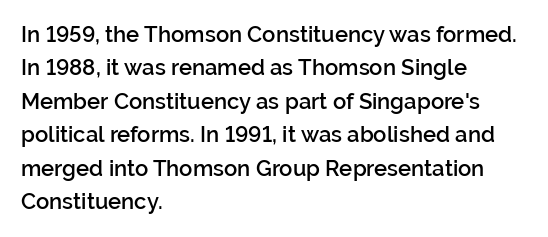
Rows of type keep a routine distance in the vertical direction. Default kerning and tracking; the words read as compact shapes. The font's upright variant was chosen for this text. As a designer I'd log this as weight 600, semibold. The string is rendered with underlining switched off.
